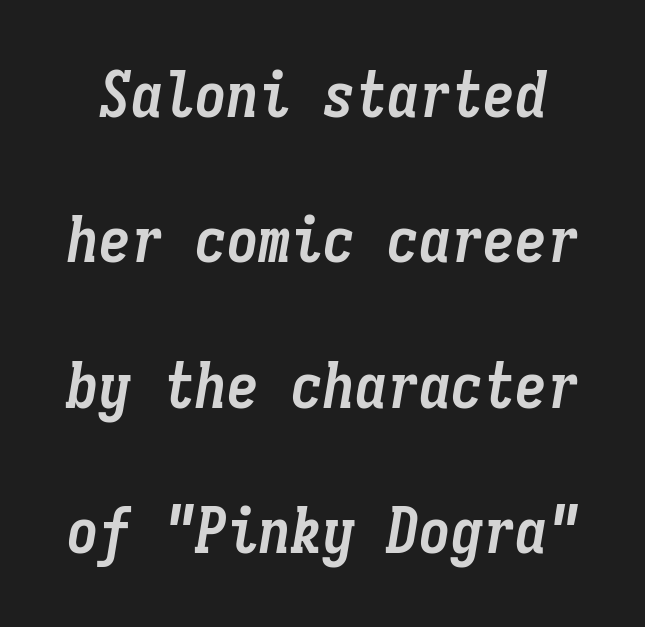
{"italic": "yes", "lean": "right", "slant_degrees": 9, "bold": "yes", "weight": "semibold", "width": "condensed", "stroke_contrast": "low", "x_height": "medium", "monospaced": "yes", "underline": "no", "line_spacing": "loose", "line_spacing_ratio": 2.27, "letter_spacing": "normal", "letter_spacing_em": 0.0, "glyph_px": 64}
